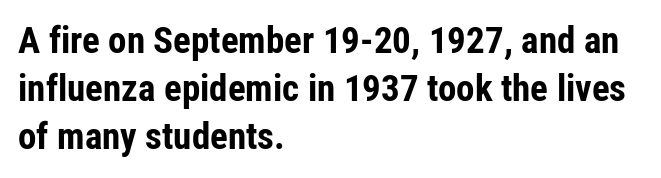
The image shows 37 px bold, condensed sans-serif type, upright; set left-aligned, normal line spacing (1.3x), normal letter spacing, not underlined; low stroke contrast and a medium x-height.
